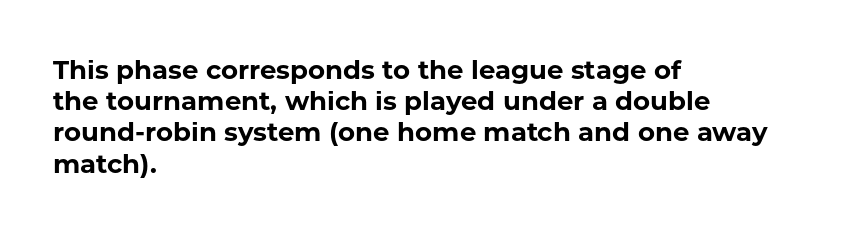
Q: Is the text bold? A: Yes.
Q: Is the text italic (slanted)? A: No, it is upright.
Q: Is the text underlined? A: No.
Q: How is the paragraph aligned? A: Left-aligned.
Q: Is the spacing between letters normal or unusually wide? A: Normal.
